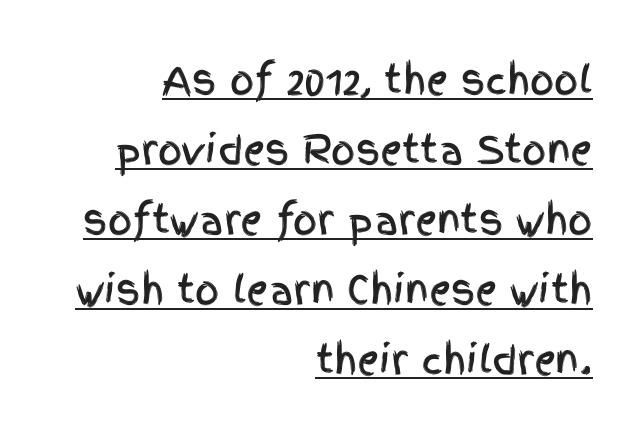
The image shows 38 px condensed sans-serif type, upright; set right-aligned, line spacing 1.84x, normal letter spacing, underlined; a large x-height.
